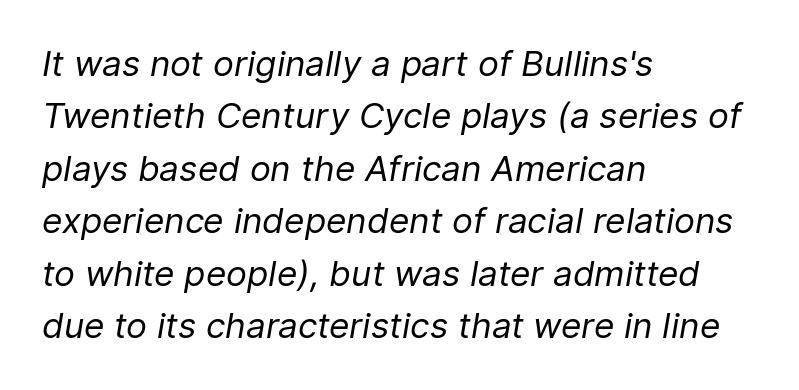
Observe the ordinary spacing: letters are neighbours, not strangers. Nobody drew a line under any word here. Quick note: interline space is typical. The typeface has the unassuming heft of standard copy or less. Short and long lines alike share a common starting point at left. It's the slanting kind of type.
